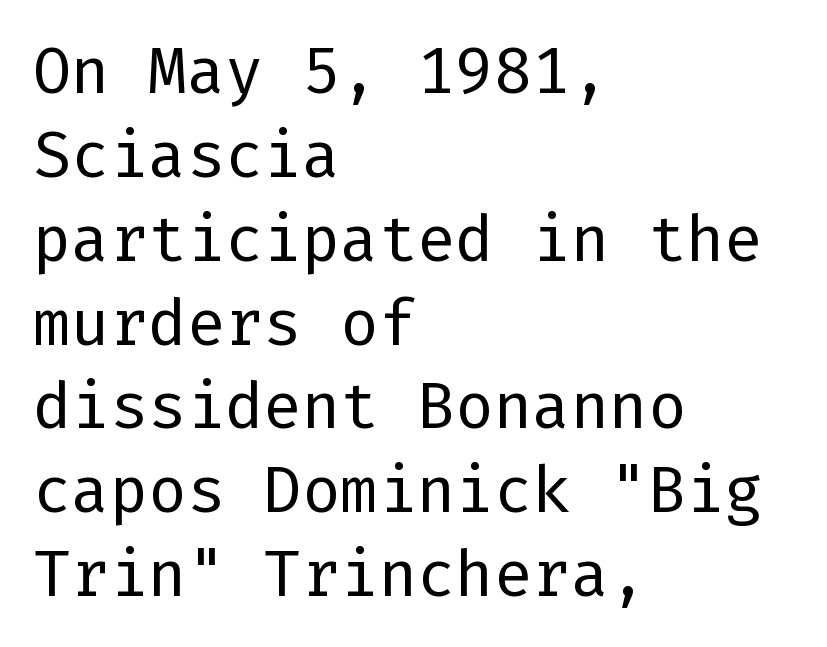
The image shows 64 px regular-weight sans-serif type, upright; set left-aligned, normal line spacing (1.31x), normal letter spacing, not underlined; low stroke contrast and a medium x-height.
